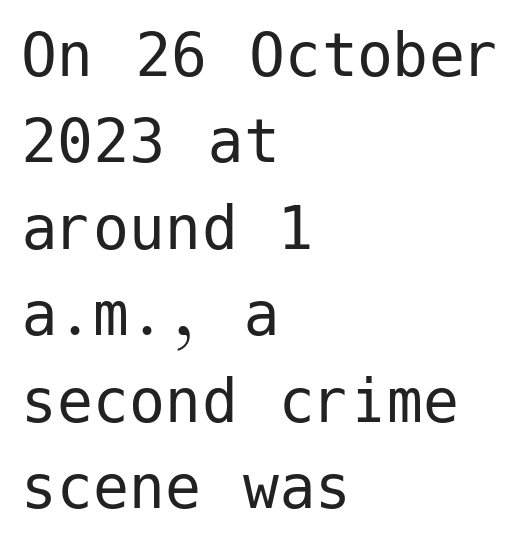
Q: Is the text bold? A: No.
Q: Is the text italic (slanted)? A: No, it is upright.
Q: Is the typeface a serif or a sans-serif typeface? A: Sans-serif.
Q: Is the text underlined? A: No.
Q: How is the paragraph aligned? A: Left-aligned.
Q: Is the spacing between letters normal or unusually wide? A: Normal.
Q: Width (condensed, normal, or wide)? A: Normal.
Q: Stroke contrast? A: Low.
Q: x-height? A: Medium.
